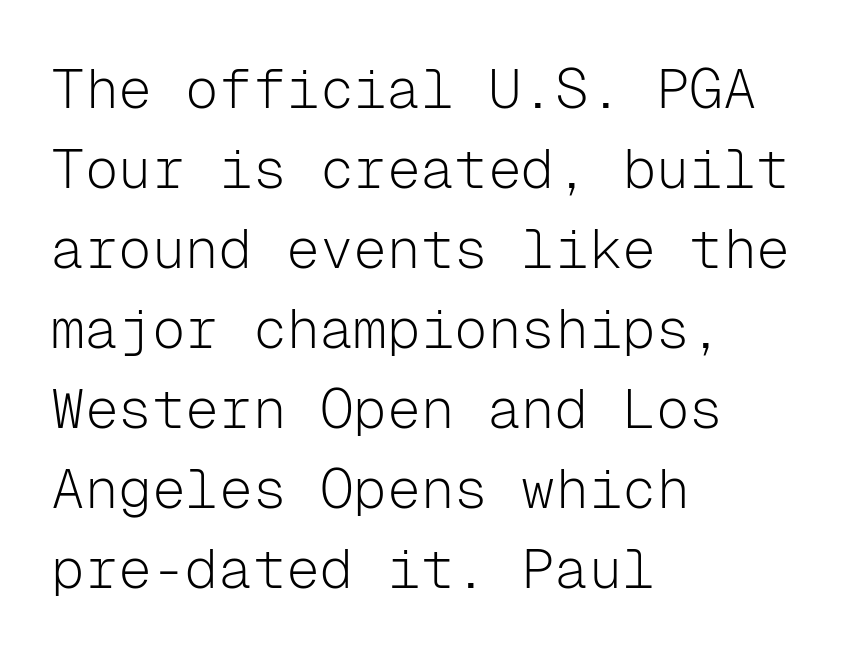
Q: Is the text bold? A: No.
Q: Is the text italic (slanted)? A: No, it is upright.
Q: Is the typeface a serif or a sans-serif typeface? A: Sans-serif.
Q: Is the text underlined? A: No.
Q: How is the paragraph aligned? A: Left-aligned.
Q: Is the spacing between letters normal or unusually wide? A: Normal.
Q: Is the spacing between lines tight, normal or loose? A: Normal.
Q: Width (condensed, normal, or wide)? A: Normal.
Q: Stroke contrast? A: Low.
Q: x-height? A: Medium.
Q: Monospaced? A: Yes.
